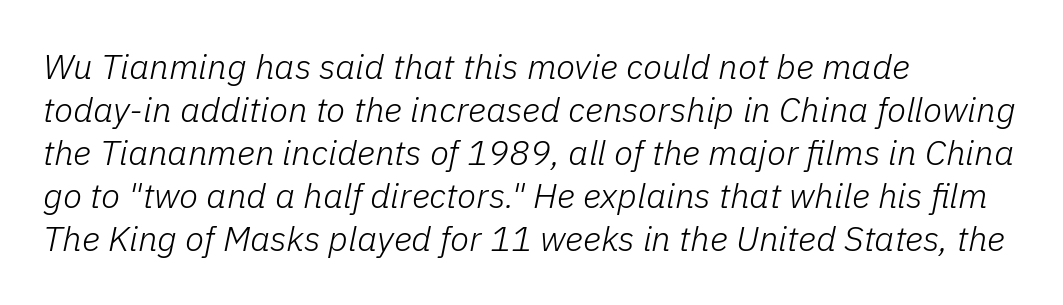
Q: Is the text bold? A: No.
Q: Is the text italic (slanted)? A: Yes, it leans right by about 11 degrees.
Q: Is the text underlined? A: No.
Q: How is the paragraph aligned? A: Left-aligned.
Q: Is the spacing between letters normal or unusually wide? A: Normal.
Q: Width (condensed, normal, or wide)? A: Normal.
Q: Stroke contrast? A: Low.
Q: x-height? A: Medium.
Q: Monospaced? A: No.
